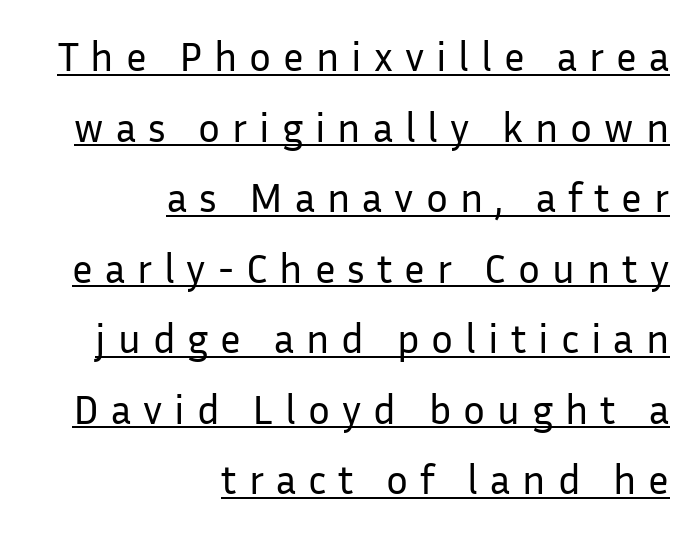
{"serif": "no", "italic": "no", "bold": "no", "weight": "regular", "width": "normal", "stroke_contrast": "low", "x_height": "medium", "monospaced": "no", "underline": "yes", "align": "right", "line_spacing_ratio": 1.72, "letter_spacing": "wide", "letter_spacing_em": 0.29, "glyph_px": 41}
